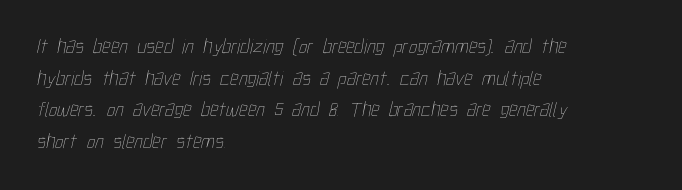
{"bold": "no", "underline": "no", "align": "left", "line_spacing": "normal", "line_spacing_ratio": 1.51, "letter_spacing": "normal", "letter_spacing_em": 0.0, "glyph_px": 21}
